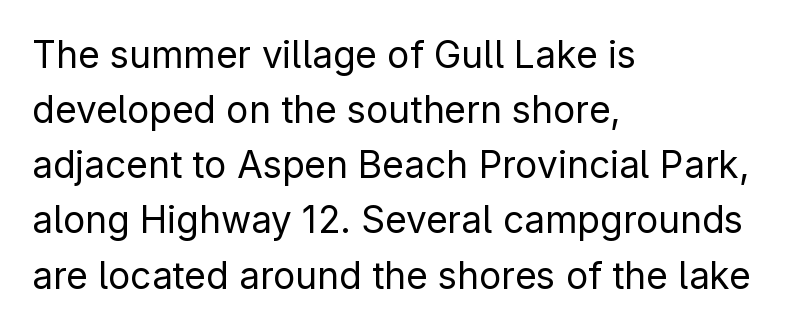
{"serif": "no", "italic": "no", "bold": "no", "weight": "regular", "width": "normal", "stroke_contrast": "low", "x_height": "medium", "monospaced": "no", "underline": "no", "align": "left", "line_spacing": "normal", "line_spacing_ratio": 1.49, "letter_spacing": "normal", "letter_spacing_em": 0.0, "glyph_px": 37}
